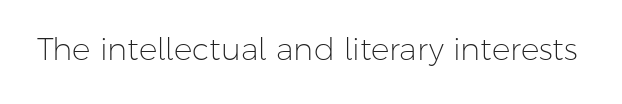
The image shows 31 px light sans-serif type, upright; set normal letter spacing, not underlined; low stroke contrast and a medium x-height.
